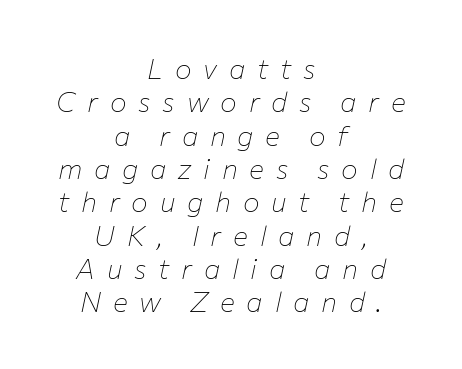
The image shows 28 px thin type, italic (leaning right); set centered, line spacing 1.19x, unusually wide letter spacing (+0.42 em), not underlined; low stroke contrast and a medium x-height.
